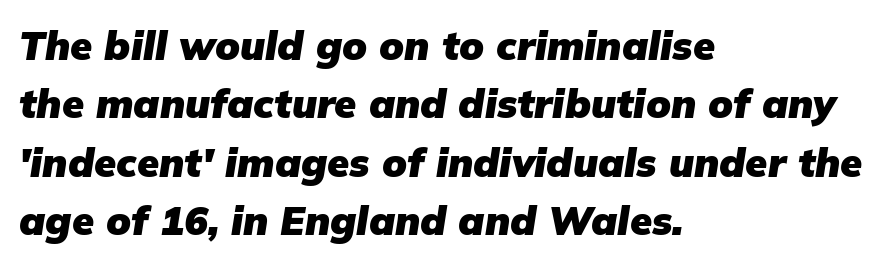
Q: Is the text bold? A: Yes.
Q: Is the text italic (slanted)? A: Yes, it leans right by about 9 degrees.
Q: Is the text underlined? A: No.
Q: How is the paragraph aligned? A: Left-aligned.
Q: Is the spacing between letters normal or unusually wide? A: Normal.
Q: Is the spacing between lines tight, normal or loose? A: Normal.
Q: Width (condensed, normal, or wide)? A: Normal.
Q: Stroke contrast? A: Low.
Q: x-height? A: Medium.
Q: Monospaced? A: No.
